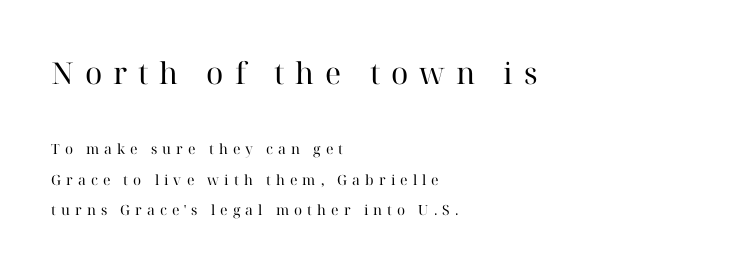
{"serif": "yes", "italic": "no", "bold": "no", "weight": "regular", "width": "normal", "stroke_contrast": "high", "x_height": "medium", "monospaced": "no", "underline": "no", "align": "left", "line_spacing": "loose", "line_spacing_ratio": 2.15, "letter_spacing": "wide", "letter_spacing_em": 0.36, "larger_block": "first", "size_ratio": 2.14, "glyph_px": 30}
